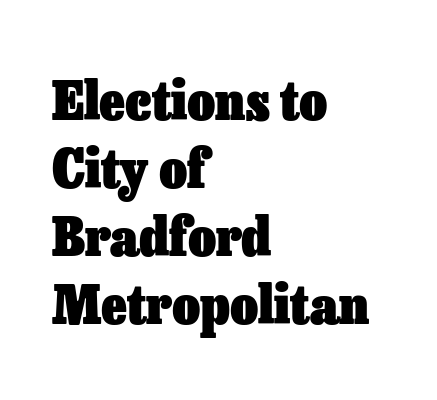
Q: Is the text bold? A: Yes.
Q: Is the text italic (slanted)? A: No, it is upright.
Q: Is the text underlined? A: No.
Q: How is the paragraph aligned? A: Left-aligned.
Q: Is the spacing between letters normal or unusually wide? A: Normal.
Q: Is the spacing between lines tight, normal or loose? A: Normal.
Q: Width (condensed, normal, or wide)? A: Normal.
Q: Stroke contrast? A: Low.
Q: x-height? A: Medium.
Q: Monospaced? A: No.
